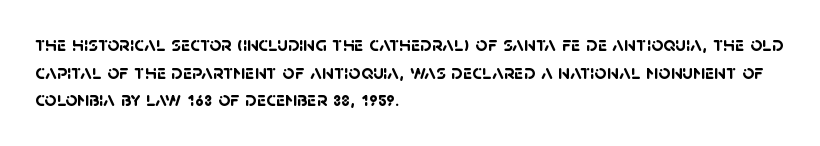
The image shows 21 px bold type; set left-aligned, normal line spacing (1.32x), normal letter spacing, not underlined.
